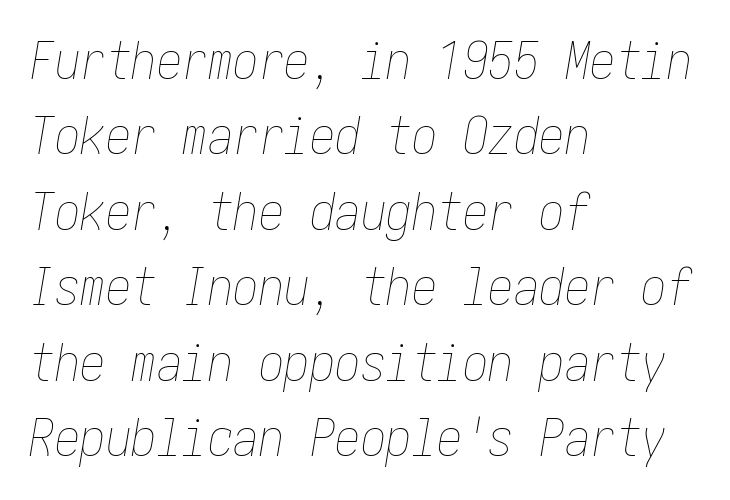
The image shows 51 px thin, condensed type, italic (leaning right); set left-aligned, normal line spacing (1.48x), normal letter spacing, not underlined; low stroke contrast and a medium x-height.
